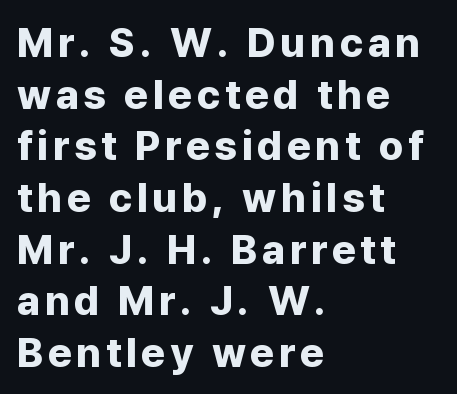
Q: Is the text bold? A: Yes.
Q: Is the text italic (slanted)? A: No, it is upright.
Q: Is the typeface a serif or a sans-serif typeface? A: Sans-serif.
Q: Is the text underlined? A: No.
Q: How is the paragraph aligned? A: Left-aligned.
Q: Is the spacing between lines tight, normal or loose? A: Normal.
Q: Width (condensed, normal, or wide)? A: Normal.
Q: Stroke contrast? A: Low.
Q: x-height? A: Medium.
Q: Monospaced? A: No.
